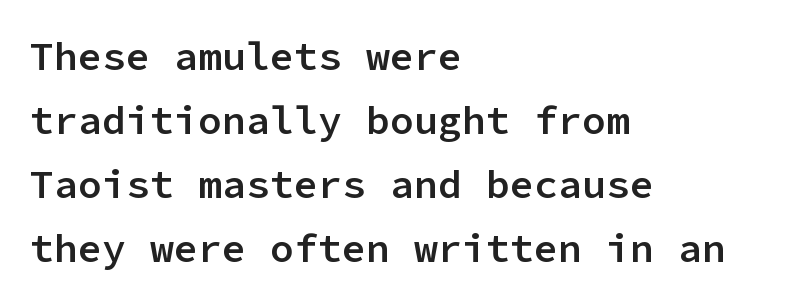
The image shows 40 px semibold sans-serif type, upright, monospaced; set left-aligned, normal line spacing (1.6x), normal letter spacing, not underlined; low stroke contrast and a medium x-height.
